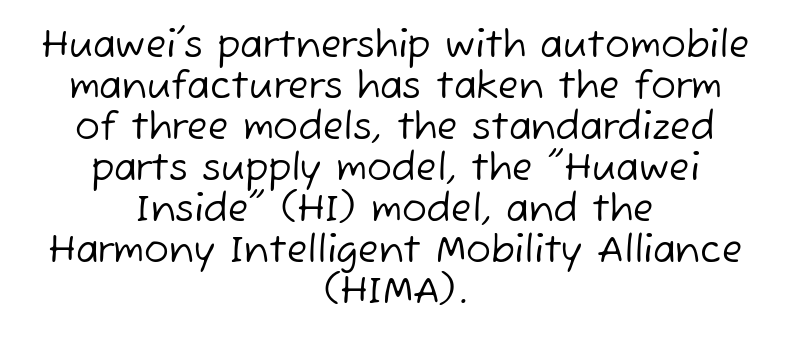
Glyph-to-glyph distance matches everyday printed text. You can tell from the bare stems that sans-serif type was used. This is not heavy type; no bold has been used. Descender tails drop into unmarked territory.
